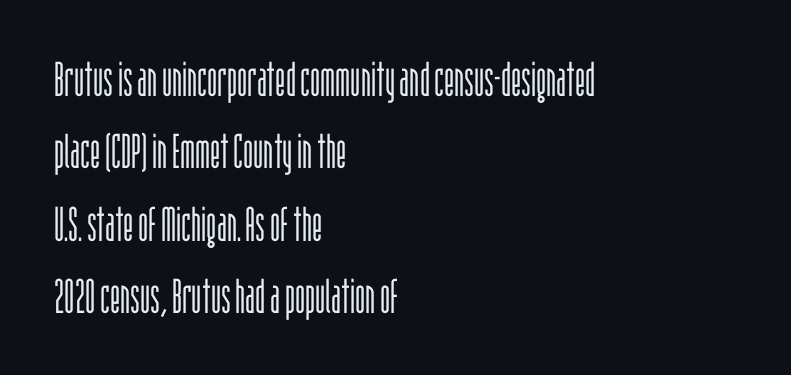
The image shows 48 px light, condensed sans-serif type, upright; set left-aligned, normal line spacing (1.51x), normal letter spacing, not underlined; low stroke contrast and a large x-height.
